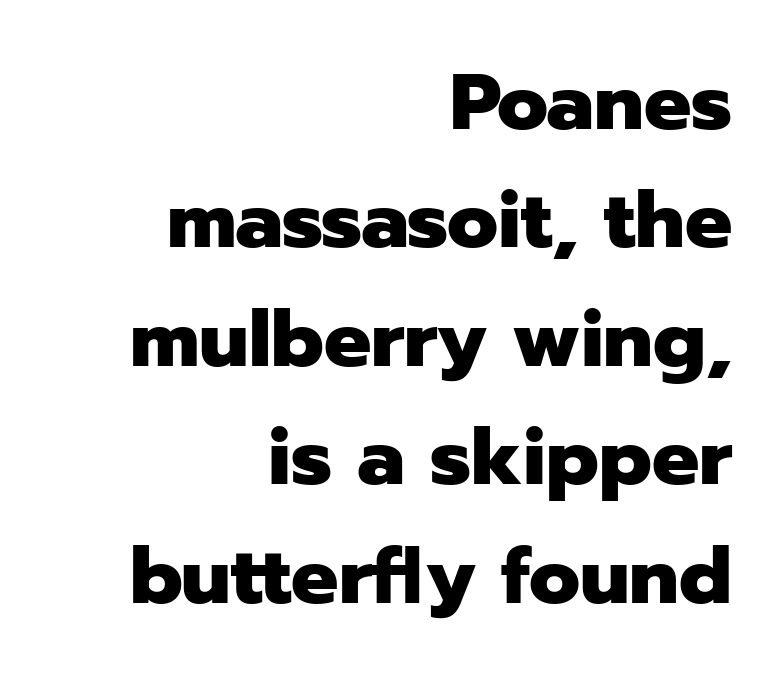
Each letter's strokes conclude bluntly, with no projecting serifs. The type is set solid horizontally, with unmodified tracking. Caption: multi-line text, flush right, ragged left. You'd pick this weight for a headline — it's a proper bold.
